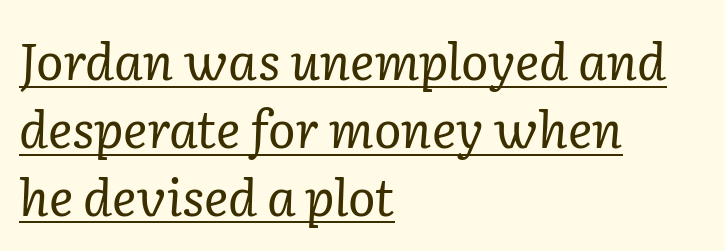
The glyphs are accompanied by a horizontal stroke just below them. Think of a printed novel: that variable character pitch is what you see here. The line texture is even and compact thanks to regular tracking. These lines stack with their left ends in a neat column. Normally led — the rows are evenly, conventionally spaced.
